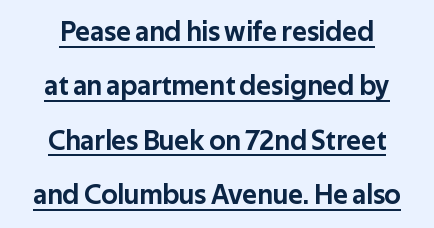
The words here are underlined. Reading down the column, the eye jumps a long way to each next line. Grotesque or geometric, the face here clearly has no serifs. Characters follow at the spacing the type designer built in. Where is the straight margin? There isn't one; the lines are centered. Here the designer chose a conventional face with non-uniform glyph widths.
